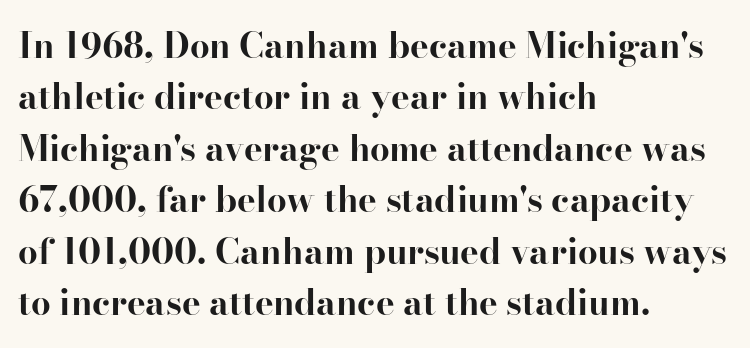
The image shows 35 px bold serif type, upright; set left-aligned, normal line spacing (1.47x), normal letter spacing, not underlined; high stroke contrast and a small x-height.
